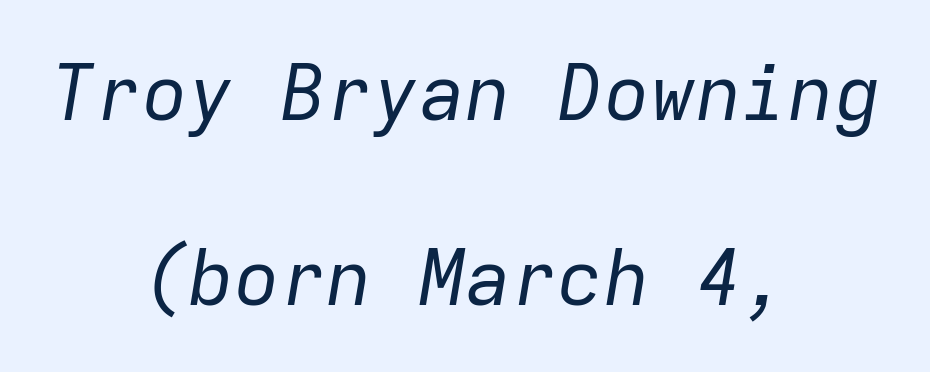
{"italic": "yes", "lean": "right", "slant_degrees": 9, "bold": "no", "weight": "regular", "width": "normal", "stroke_contrast": "low", "x_height": "medium", "monospaced": "yes", "underline": "no", "align": "center", "line_spacing": "loose", "line_spacing_ratio": 2.4, "letter_spacing": "normal", "letter_spacing_em": 0.0, "glyph_px": 77}
